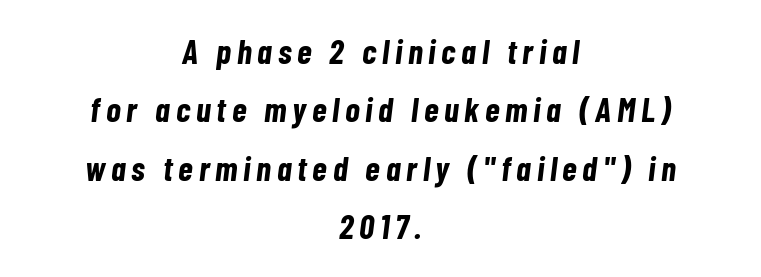
Q: Is the text bold? A: Yes.
Q: Is the text italic (slanted)? A: Yes, it leans right by about 7 degrees.
Q: Is the text underlined? A: No.
Q: How is the paragraph aligned? A: Centered.
Q: Width (condensed, normal, or wide)? A: Condensed.
Q: Stroke contrast? A: Low.
Q: x-height? A: Medium.
Q: Monospaced? A: No.
